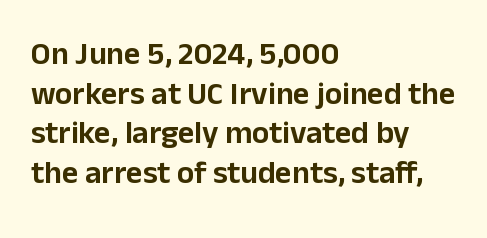
Q: Is the text italic (slanted)? A: No, it is upright.
Q: Is the typeface a serif or a sans-serif typeface? A: Sans-serif.
Q: Is the text underlined? A: No.
Q: How is the paragraph aligned? A: Left-aligned.
Q: Is the spacing between letters normal or unusually wide? A: Normal.
Q: Width (condensed, normal, or wide)? A: Normal.
Q: Stroke contrast? A: Low.
Q: x-height? A: Medium.
Q: Monospaced? A: No.
